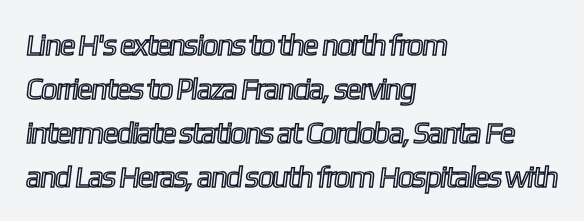
{"width": "condensed", "x_height": "medium", "monospaced": "no", "underline": "no", "align": "left", "line_spacing": "normal", "line_spacing_ratio": 1.47, "letter_spacing": "normal", "letter_spacing_em": 0.0, "glyph_px": 30}
